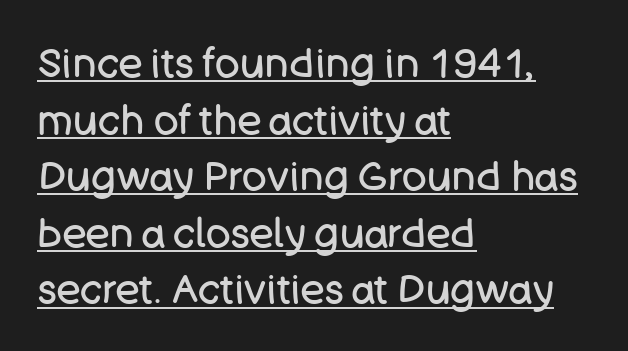
Q: Is the text bold? A: No.
Q: Is the text italic (slanted)? A: No, it is upright.
Q: Is the typeface a serif or a sans-serif typeface? A: Sans-serif.
Q: Is the text underlined? A: Yes.
Q: How is the paragraph aligned? A: Left-aligned.
Q: Is the spacing between letters normal or unusually wide? A: Normal.
Q: Is the spacing between lines tight, normal or loose? A: Normal.
Q: Width (condensed, normal, or wide)? A: Normal.
Q: Stroke contrast? A: Low.
Q: x-height? A: Large.
Q: Monospaced? A: No.
